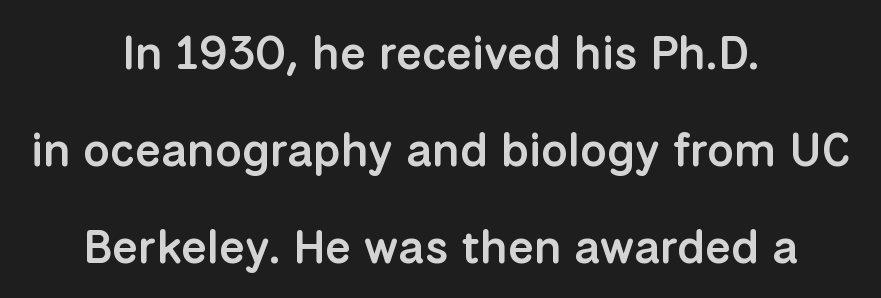
{"serif": "no", "italic": "no", "bold": "semi", "weight": "semibold", "width": "normal", "stroke_contrast": "low", "x_height": "medium", "monospaced": "no", "underline": "no", "align": "center", "line_spacing": "loose", "line_spacing_ratio": 2.06, "letter_spacing": "normal", "letter_spacing_em": 0.0, "glyph_px": 47}
